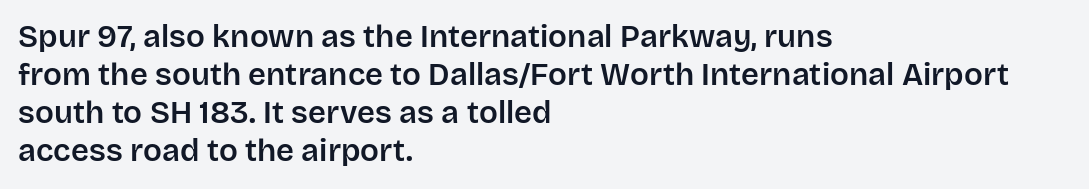
{"serif": "no", "italic": "no", "width": "normal", "stroke_contrast": "low", "x_height": "large", "monospaced": "no", "underline": "no", "align": "left", "line_spacing_ratio": 1.23, "letter_spacing": "normal", "letter_spacing_em": 0.0, "glyph_px": 31}
